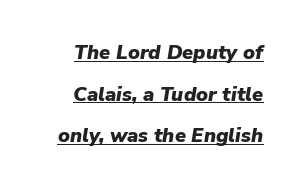
This is underlined copy, the kind a proofreader might mark for attention. Compared with a flush-left layout, this one pins lines to the opposite, right side. Every character sits at an angle, as italics do. Vertical spacing — loose. The typesetting leans heavy: a genuine bold. There is no visible air inserted between adjacent glyphs.
